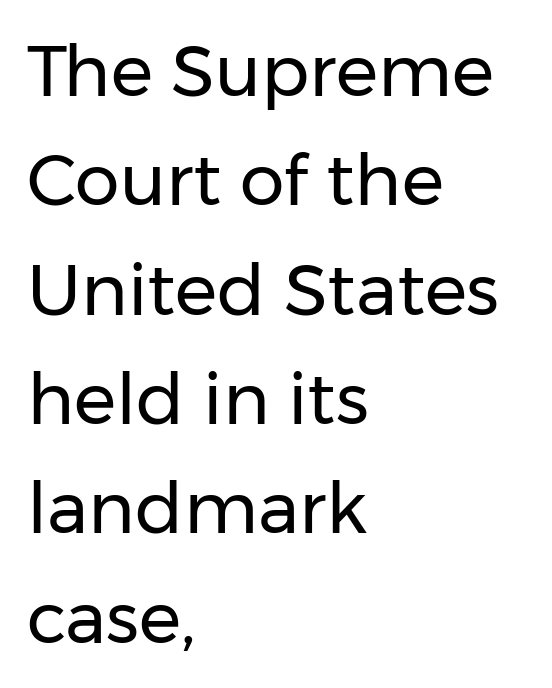
Q: Is the text bold? A: No.
Q: Is the text italic (slanted)? A: No, it is upright.
Q: Is the typeface a serif or a sans-serif typeface? A: Sans-serif.
Q: Is the text underlined? A: No.
Q: How is the paragraph aligned? A: Left-aligned.
Q: Is the spacing between letters normal or unusually wide? A: Normal.
Q: Is the spacing between lines tight, normal or loose? A: Normal.
Q: Width (condensed, normal, or wide)? A: Normal.
Q: Stroke contrast? A: Low.
Q: x-height? A: Medium.
Q: Monospaced? A: No.
